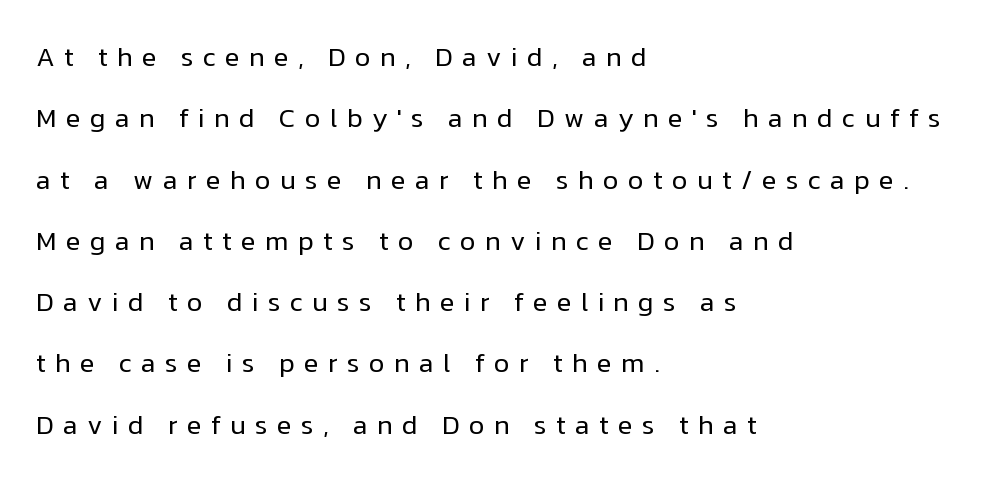
Q: Is the text bold? A: No.
Q: Is the text italic (slanted)? A: No, it is upright.
Q: Is the text underlined? A: No.
Q: How is the paragraph aligned? A: Left-aligned.
Q: Is the spacing between letters normal or unusually wide? A: Unusually wide.
Q: Is the spacing between lines tight, normal or loose? A: Loose.
